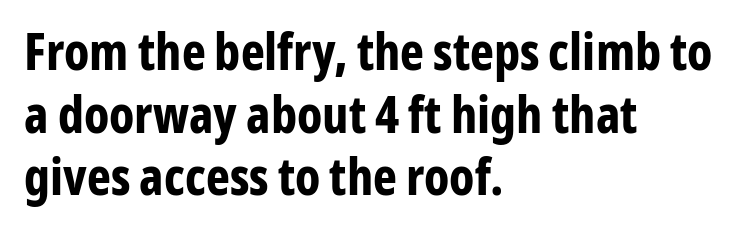
{"serif": "no", "italic": "no", "bold": "yes", "weight": "bold", "width": "condensed", "stroke_contrast": "low", "x_height": "medium", "monospaced": "no", "underline": "no", "align": "left", "line_spacing_ratio": 1.23, "letter_spacing": "normal", "letter_spacing_em": 0.0, "glyph_px": 51}
